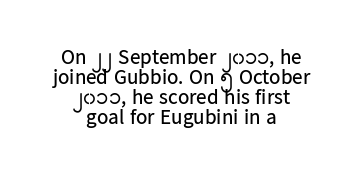
The image shows 21 px text type, upright; set centered, tight line spacing (0.96x), normal letter spacing, not underlined.
